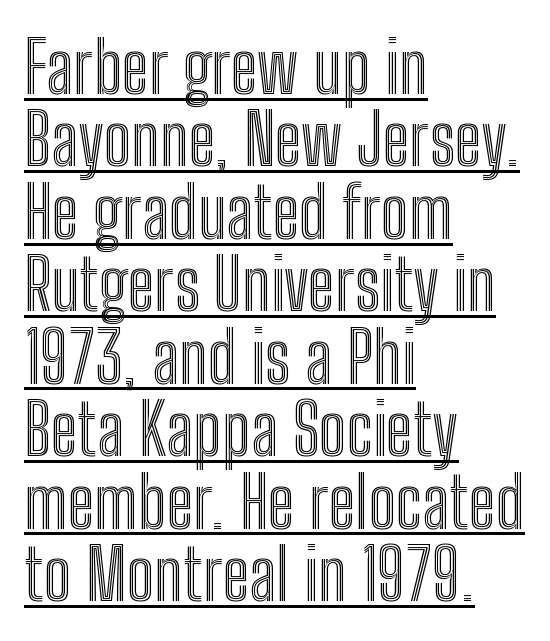
The image shows 71 px condensed type, upright; set left-aligned, tight line spacing (1.02x), normal letter spacing, underlined; a medium x-height.
